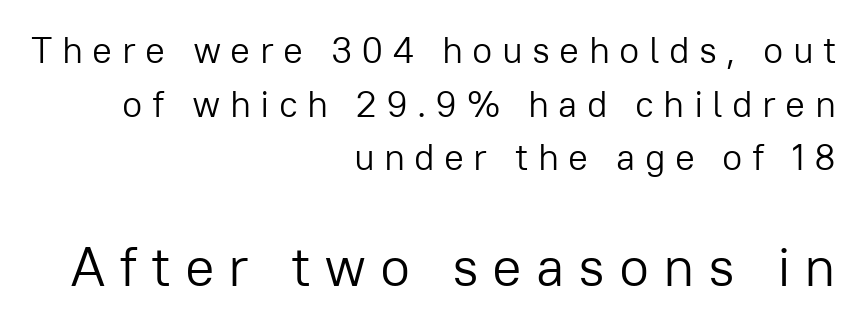
Q: Is the text bold? A: No.
Q: Is the text italic (slanted)? A: No, it is upright.
Q: Is the typeface a serif or a sans-serif typeface? A: Sans-serif.
Q: Is the text underlined? A: No.
Q: How is the paragraph aligned? A: Right-aligned.
Q: Is the spacing between letters normal or unusually wide? A: Unusually wide.
Q: Is the spacing between lines tight, normal or loose? A: Normal.
Q: Which block of text is set in a larger size, the first (top) or the second (bottom)? A: The second (bottom) one.
Q: Width (condensed, normal, or wide)? A: Normal.
Q: Stroke contrast? A: Low.
Q: x-height? A: Medium.
Q: Monospaced? A: No.
